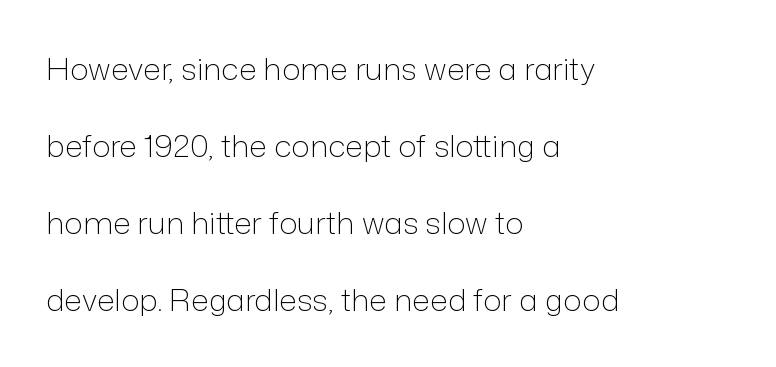
Serif or sans? Sans — the stroke terminals are bare. This sample uses an upright cut, with every glyph sitting square on the baseline. Airy leading. Each letter keeps its own natural width here, so spacing adapts to shape. Nothing heavy about these letters — not bold at all. The paragraph shown leans on its left margin.
